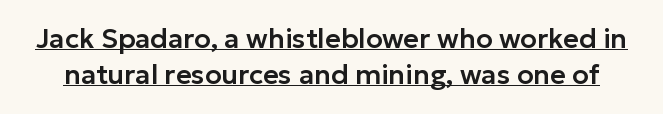
The image shows 27 px text type, upright; set normal line spacing (1.34x), normal letter spacing, underlined.
